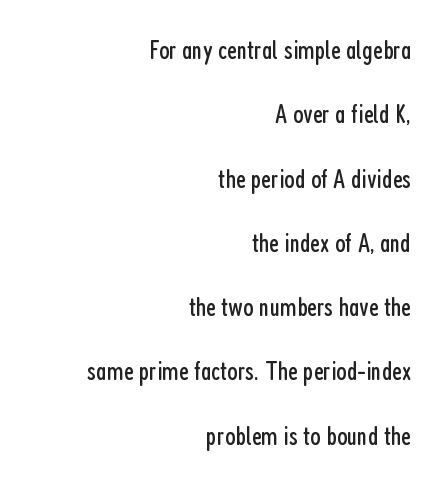
These lines stand farther apart than default settings would place them. Standard letterfit; no display-style spreading of the glyphs. This reads as an unemphasized weight, regular at the heaviest. The rag falls on the left side of this text block.
